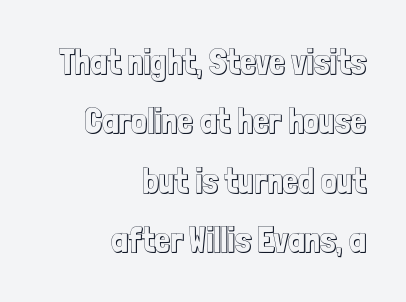
The image shows 35 px condensed type, upright; set right-aligned, normal line spacing (1.7x), normal letter spacing, not underlined; a medium x-height.
